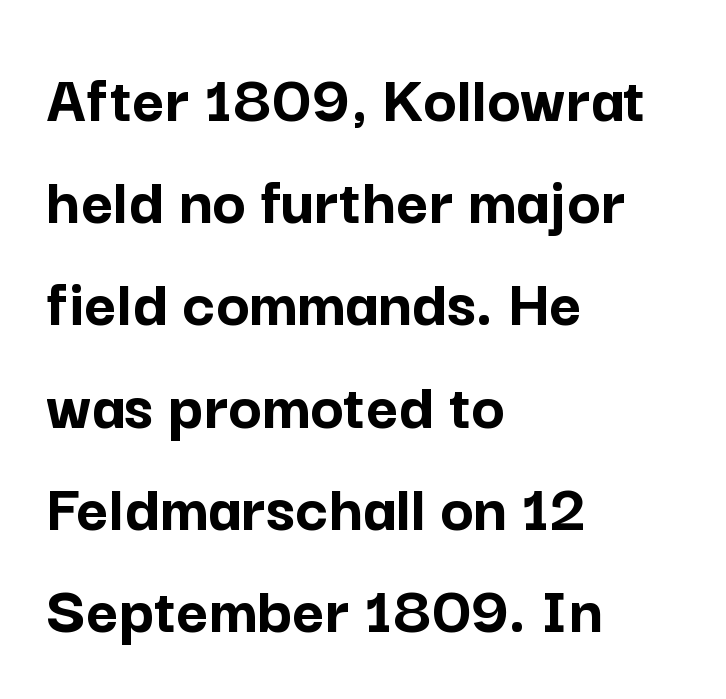
The image shows 70 px semibold sans-serif type, upright; set left-aligned, normal line spacing (1.46x), normal letter spacing, not underlined; low stroke contrast and a medium x-height.
